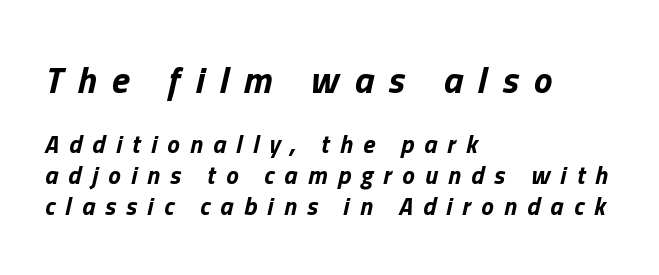
{"italic": "yes", "lean": "right", "slant_degrees": 13, "bold": "yes", "weight": "bold", "width": "normal", "stroke_contrast": "low", "x_height": "medium", "monospaced": "no", "underline": "no", "align": "left", "line_spacing": "normal", "line_spacing_ratio": 1.25, "letter_spacing": "wide", "letter_spacing_em": 0.41, "larger_block": "first", "size_ratio": 1.48, "glyph_px": 37}
